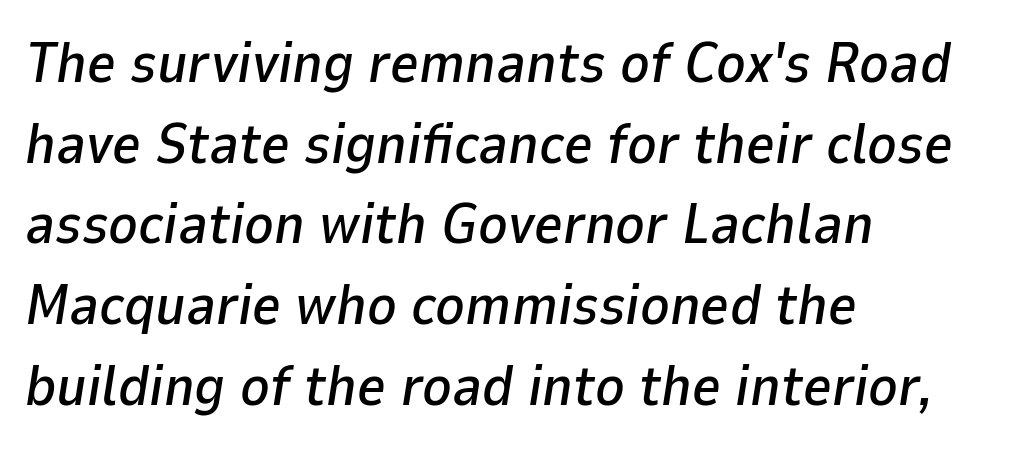
Q: Is the text italic (slanted)? A: Yes, it leans right by about 9 degrees.
Q: Is the text underlined? A: No.
Q: How is the paragraph aligned? A: Left-aligned.
Q: Is the spacing between letters normal or unusually wide? A: Normal.
Q: Is the spacing between lines tight, normal or loose? A: Normal.
Q: Width (condensed, normal, or wide)? A: Normal.
Q: Stroke contrast? A: Low.
Q: x-height? A: Medium.
Q: Monospaced? A: No.
